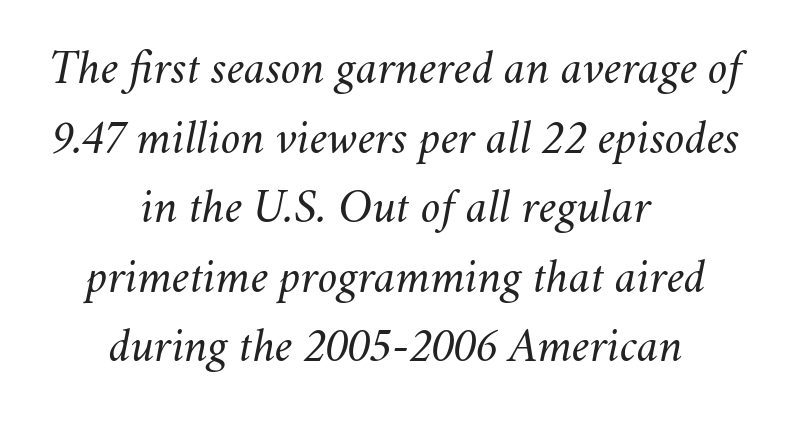
Q: Is the text bold? A: No.
Q: Is the text italic (slanted)? A: Yes, it leans right by about 11 degrees.
Q: Is the text underlined? A: No.
Q: How is the paragraph aligned? A: Centered.
Q: Is the spacing between letters normal or unusually wide? A: Normal.
Q: Is the spacing between lines tight, normal or loose? A: Normal.
Q: Width (condensed, normal, or wide)? A: Normal.
Q: Stroke contrast? A: Medium.
Q: x-height? A: Small.
Q: Monospaced? A: No.
